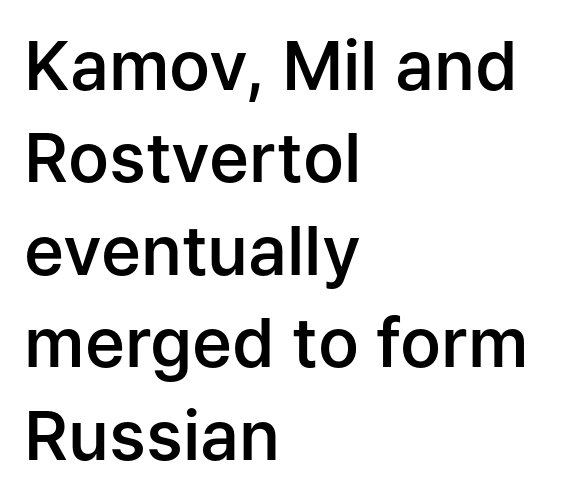
The lettering holds an erect, upright posture throughout. Vertically, the passage feels balanced, rows spaced as you'd expect. Weight check: semibold — heavier than regular, not quite bold. The passage shown has conventional tracking throughout. Each line starts at the same left margin while the right side varies.
